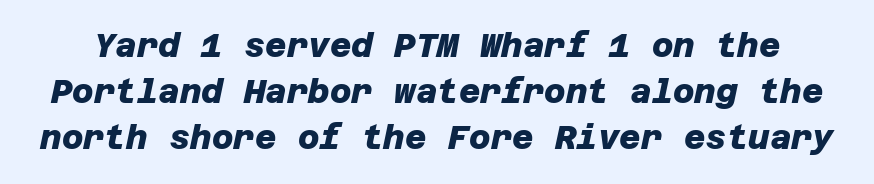
{"serif": "no", "bold": "yes", "weight": "heavy", "width": "normal", "stroke_contrast": "low", "x_height": "large", "underline": "no", "line_spacing": "normal", "line_spacing_ratio": 1.4, "letter_spacing": "normal", "letter_spacing_em": 0.0, "glyph_px": 33}
